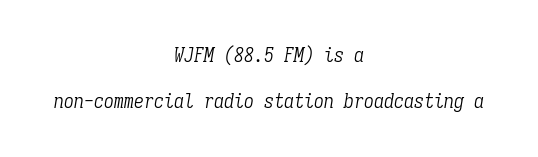
The image shows 20 px text type, italic (leaning right); set centered, loose line spacing (2.32x), normal letter spacing, not underlined.
